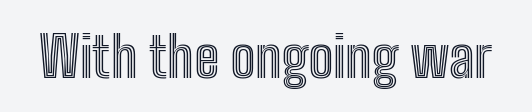
The letters advance in unequal steps, a hallmark of proportional type. Has an underline been added? It has not. The letters sit at their default tracking, neither squeezed nor spread. Notice how the stems are strictly vertical — no italics here.
